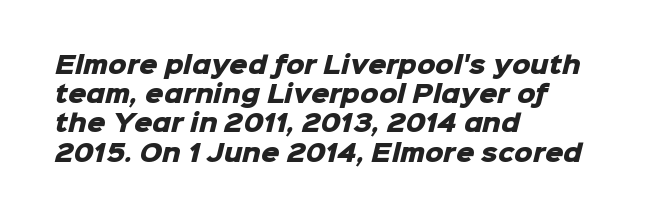
The image shows 23 px bold type; set left-aligned, normal line spacing (1.27x), normal letter spacing, not underlined.
